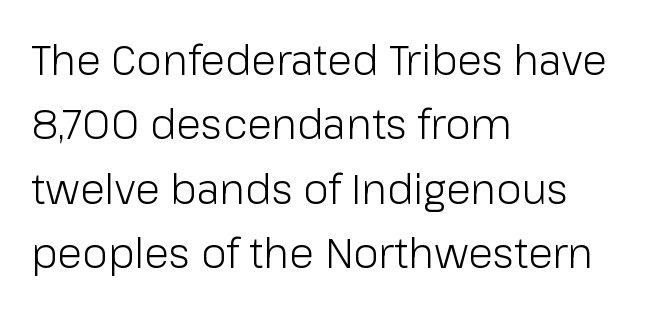
The image shows 41 px light sans-serif type, upright; set left-aligned, normal line spacing (1.57x), normal letter spacing, not underlined; low stroke contrast and a medium x-height.
